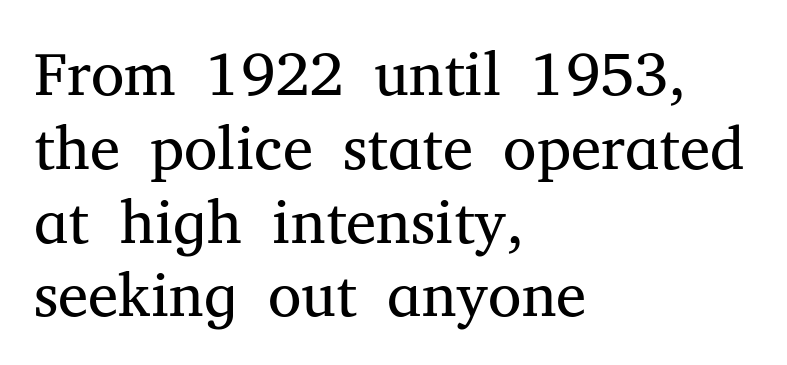
Each letter keeps its own natural width here, so spacing adapts to shape. The glyphs are unaccompanied by any horizontal stroke below them. Vertical strokes here are truly vertical. Font category for this specimen: serif. Characters follow at the spacing the type designer built in.
